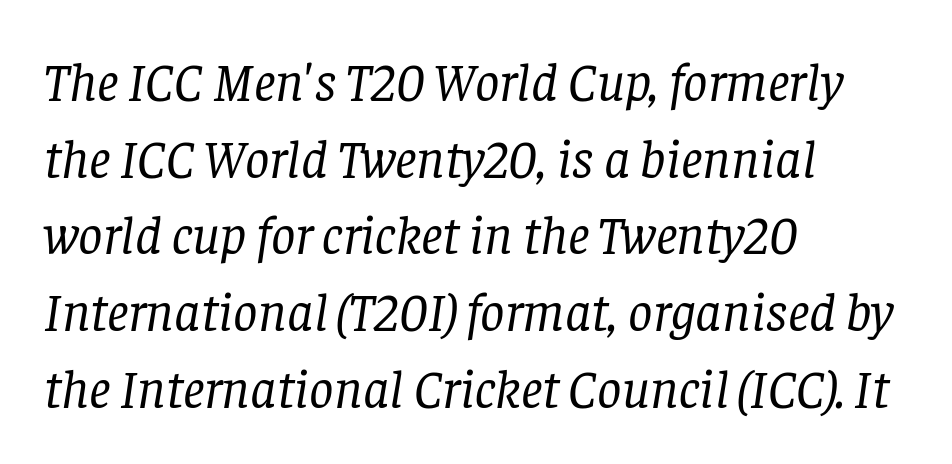
{"serif": "yes", "italic": "yes", "lean": "right", "slant_degrees": 8, "bold": "no", "weight": "regular", "width": "normal", "stroke_contrast": "low", "x_height": "large", "monospaced": "no", "underline": "no", "align": "left", "line_spacing": "normal", "line_spacing_ratio": 1.42, "letter_spacing": "normal", "letter_spacing_em": 0.0, "glyph_px": 54}
